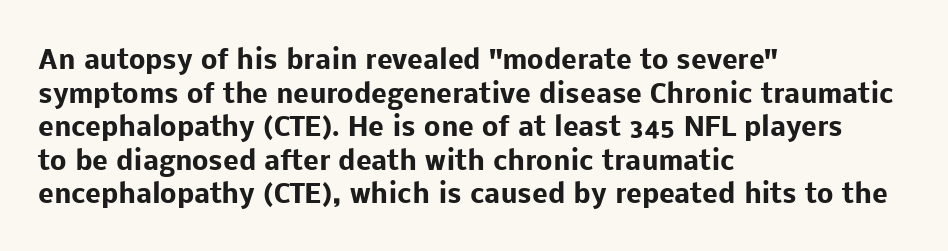
Regarding leading, the lines here are spaced in the standard way. Nothing unusual about the tracking: characters are spaced as the font intends. Clear beneath every line of the passage. The compositor pushed each line to the left boundary. Ascenders rise straight up at ninety degrees. The font is running at its bold setting.
